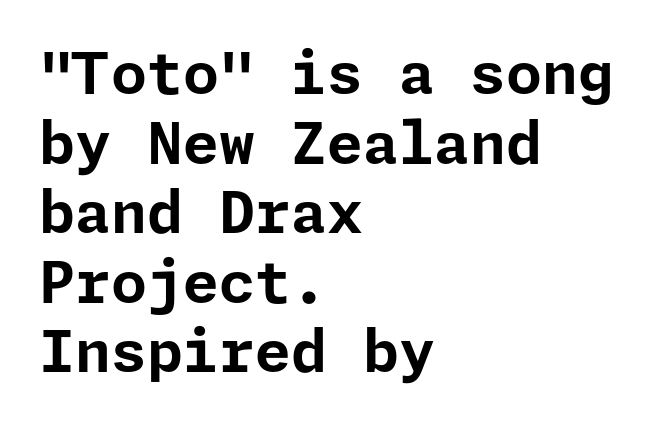
The image shows 58 px bold sans-serif type, upright; set left-aligned, line spacing 1.2x, normal letter spacing, not underlined; low stroke contrast and a medium x-height.
